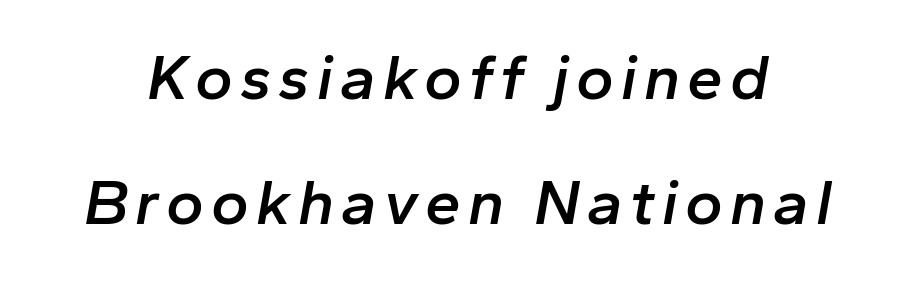
The rendering applies a slant to the glyphs. The letters are semibold — heavier than regular but short of a full bold. Unmarked baselines from the first word to the last. The line-height multiplier appears high, well above default.
